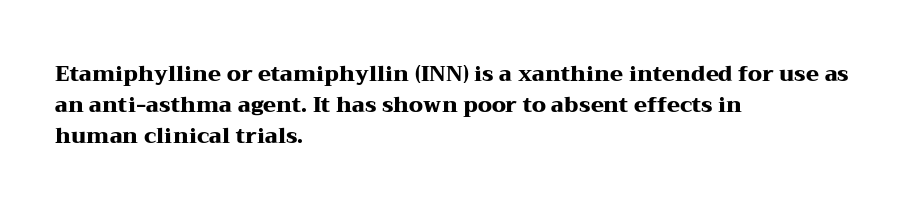
{"italic": "no", "bold": "yes", "underline": "no", "align": "left", "line_spacing": "normal", "line_spacing_ratio": 1.47, "letter_spacing": "normal", "letter_spacing_em": 0.0, "glyph_px": 21}
